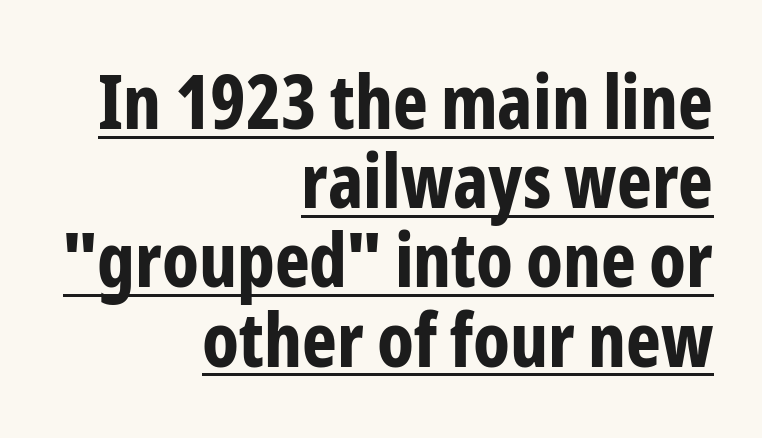
The designer dialed line spacing down below the default. A rule runs beneath these lines of type. Character widths vary here, with narrow letters taking less room than wide ones. What stands out about the letter spacing? Nothing — it is the standard amount. Horizontally, the lines are justified to the trailing edge only.
